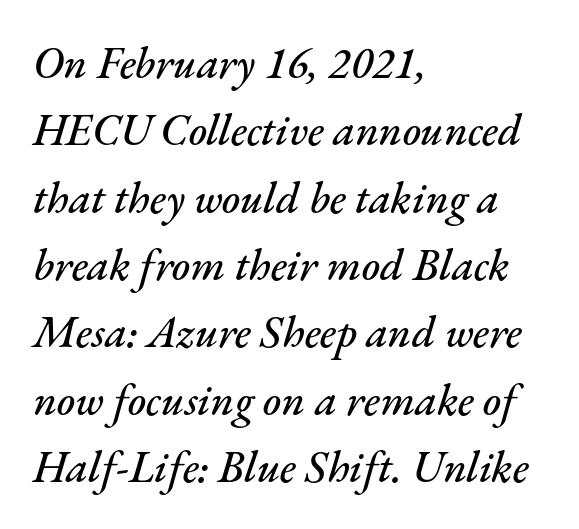
The passage shown is not underscored anywhere. Interline gaps are of average width in this sample. Caption: standard tracking, unaltered. Spacing verdict: proportional, widths tailored to each character. Rendered with sloped, italic letterforms.
